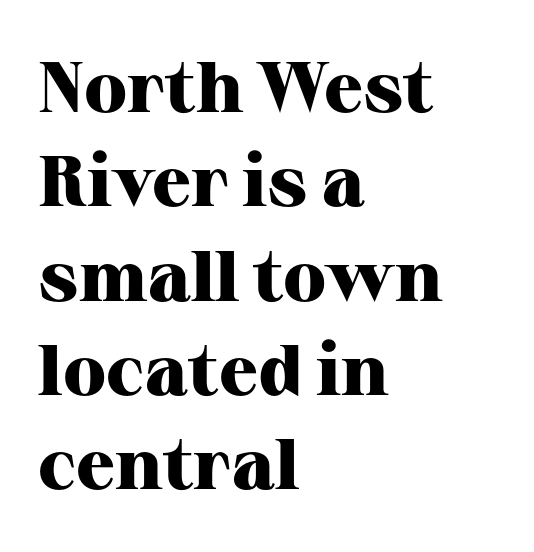
{"serif": "yes", "italic": "no", "bold": "yes", "weight": "heavy", "width": "normal", "stroke_contrast": "high", "x_height": "medium", "monospaced": "no", "underline": "no", "align": "left", "line_spacing": "normal", "line_spacing_ratio": 1.31, "letter_spacing": "normal", "letter_spacing_em": 0.0, "glyph_px": 72}
